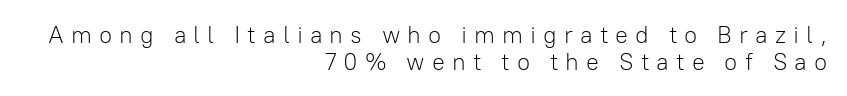
Q: Is the text bold? A: No.
Q: Is the text italic (slanted)? A: No, it is upright.
Q: Is the text underlined? A: No.
Q: How is the paragraph aligned? A: Right-aligned.
Q: Is the spacing between letters normal or unusually wide? A: Unusually wide.
Q: Is the spacing between lines tight, normal or loose? A: Tight.
